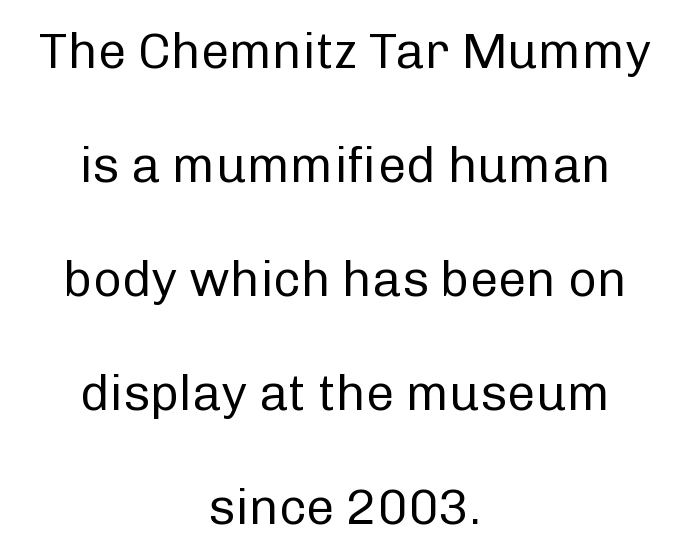
{"serif": "no", "italic": "no", "bold": "no", "weight": "regular", "width": "normal", "stroke_contrast": "low", "x_height": "medium", "monospaced": "no", "underline": "no", "align": "center", "line_spacing": "loose", "line_spacing_ratio": 2.28, "letter_spacing": "normal", "letter_spacing_em": 0.0, "glyph_px": 50}
